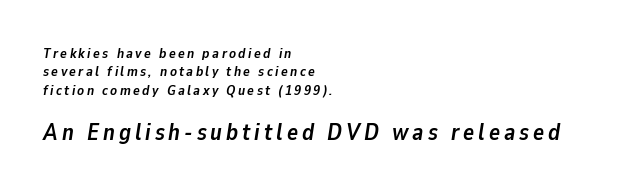
The image shows 23 px bold type, italic (leaning right); set left-aligned, normal line spacing (1.31x), not underlined; the second (bottom) block is 1.64x larger.
